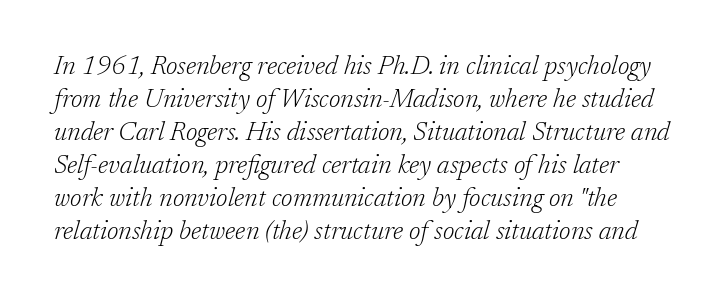
{"italic": "yes", "lean": "right", "slant_degrees": 17, "bold": "no", "underline": "no", "line_spacing": "normal", "line_spacing_ratio": 1.27, "letter_spacing": "normal", "letter_spacing_em": 0.0, "glyph_px": 26}
